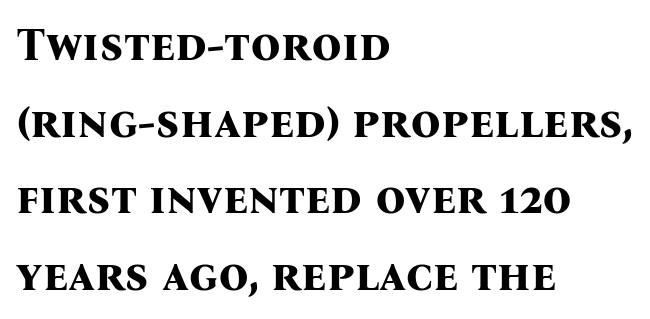
Q: Is the text bold? A: Yes.
Q: Is the text italic (slanted)? A: No, it is upright.
Q: Is the typeface a serif or a sans-serif typeface? A: Serif.
Q: Is the text underlined? A: No.
Q: How is the paragraph aligned? A: Left-aligned.
Q: Is the spacing between letters normal or unusually wide? A: Normal.
Q: Is the spacing between lines tight, normal or loose? A: Normal.
Q: Width (condensed, normal, or wide)? A: Normal.
Q: Stroke contrast? A: Medium.
Q: x-height? A: Medium.
Q: Monospaced? A: No.
